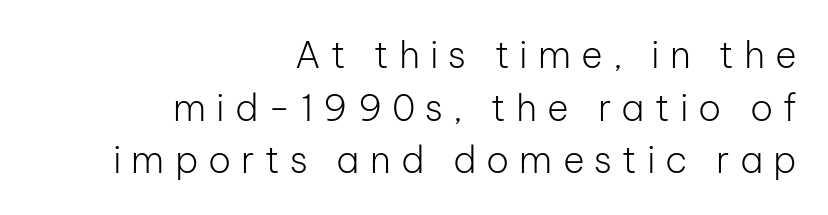
A student would call this right alignment; a typographer would say flush right, rag left. A typesetter would call this leading conventional body-copy spacing. Style check: upright. Just letters on the line, the space beneath them empty. To sum up the face: it is a sans, with no serifs. Think of a printed novel: that variable character pitch is what you see here.
